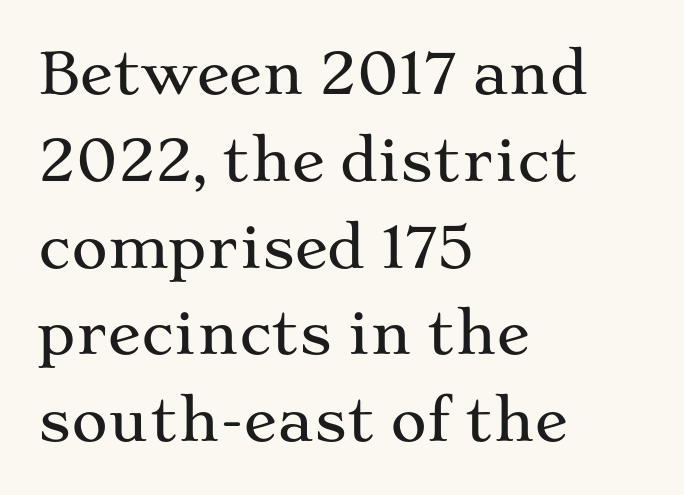
Q: Is the text italic (slanted)? A: No, it is upright.
Q: Is the typeface a serif or a sans-serif typeface? A: Serif.
Q: Is the text underlined? A: No.
Q: How is the paragraph aligned? A: Left-aligned.
Q: Is the spacing between letters normal or unusually wide? A: Normal.
Q: Is the spacing between lines tight, normal or loose? A: Normal.
Q: Width (condensed, normal, or wide)? A: Wide.
Q: Stroke contrast? A: Medium.
Q: x-height? A: Medium.
Q: Monospaced? A: No.
